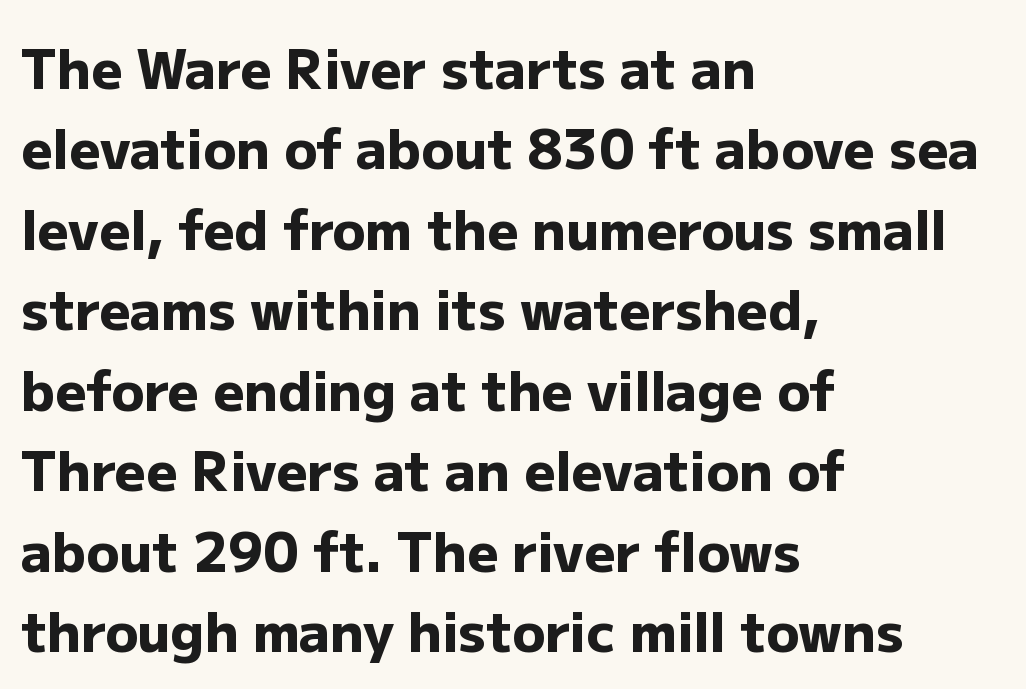
Q: Is the text bold? A: Yes.
Q: Is the text italic (slanted)? A: No, it is upright.
Q: Is the typeface a serif or a sans-serif typeface? A: Sans-serif.
Q: Is the text underlined? A: No.
Q: How is the paragraph aligned? A: Left-aligned.
Q: Is the spacing between letters normal or unusually wide? A: Normal.
Q: Is the spacing between lines tight, normal or loose? A: Normal.
Q: Width (condensed, normal, or wide)? A: Normal.
Q: Stroke contrast? A: Low.
Q: x-height? A: Medium.
Q: Monospaced? A: No.
